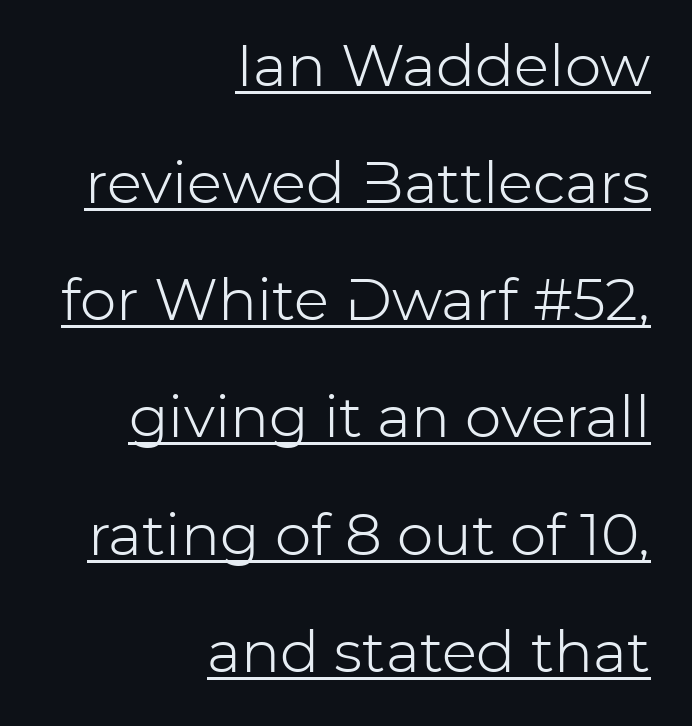
{"serif": "no", "italic": "no", "bold": "no", "weight": "light", "width": "normal", "stroke_contrast": "low", "x_height": "medium", "monospaced": "no", "underline": "yes", "align": "right", "line_spacing": "loose", "line_spacing_ratio": 2.02, "letter_spacing": "normal", "letter_spacing_em": 0.0, "glyph_px": 58}
